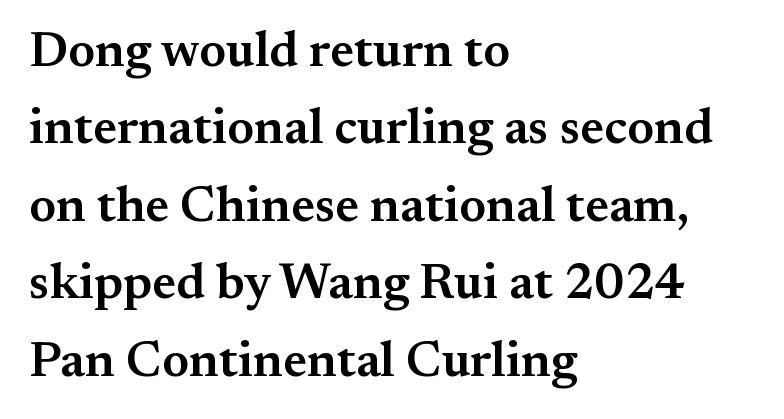
Q: Is the text bold? A: Semi-bold.
Q: Is the text italic (slanted)? A: No, it is upright.
Q: Is the typeface a serif or a sans-serif typeface? A: Serif.
Q: Is the text underlined? A: No.
Q: How is the paragraph aligned? A: Left-aligned.
Q: Is the spacing between letters normal or unusually wide? A: Normal.
Q: Is the spacing between lines tight, normal or loose? A: Normal.
Q: Width (condensed, normal, or wide)? A: Normal.
Q: Stroke contrast? A: Medium.
Q: x-height? A: Small.
Q: Monospaced? A: No.
